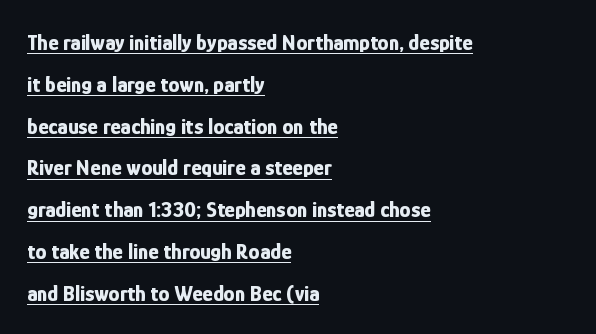
{"italic": "no", "bold": "yes", "underline": "yes", "align": "left", "line_spacing": "loose", "line_spacing_ratio": 1.9, "letter_spacing": "normal", "letter_spacing_em": 0.0, "glyph_px": 22}
